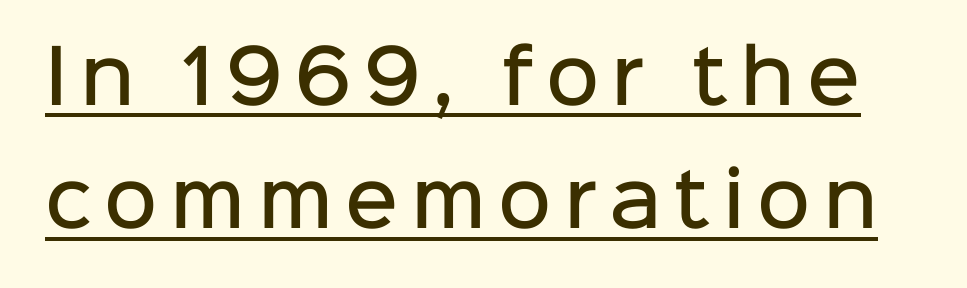
These lines sit exactly where default settings would place them. Heft: intermediate — a semibold. Observe the absence of serifs on each vertical stroke in this sample. The face used here appears with an underline applied. Spacing verdict: proportional, widths tailored to each character.
